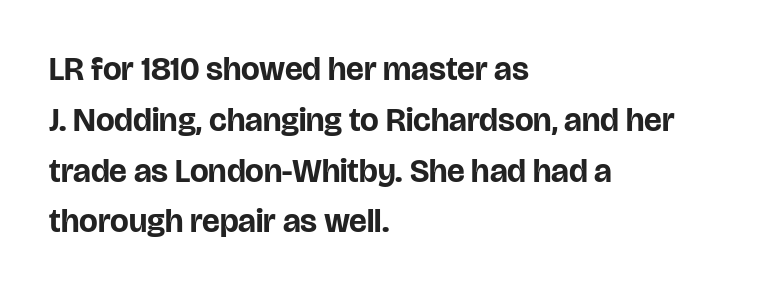
Layout note: lines flush left. Descenders are the only things crossing below the line. A typesetter would call this proportional, since set widths differ per character. Is there any slant? The stems are plumb.
